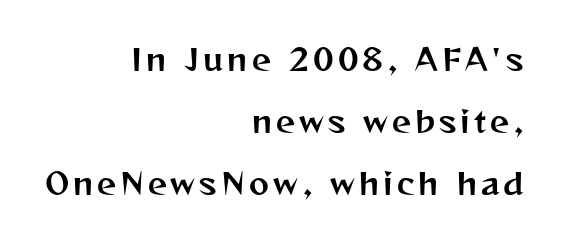
{"serif": "no", "italic": "no", "width": "normal", "stroke_contrast": "medium", "x_height": "medium", "monospaced": "no", "underline": "no", "align": "right", "line_spacing": "loose", "line_spacing_ratio": 2.07, "glyph_px": 30}
